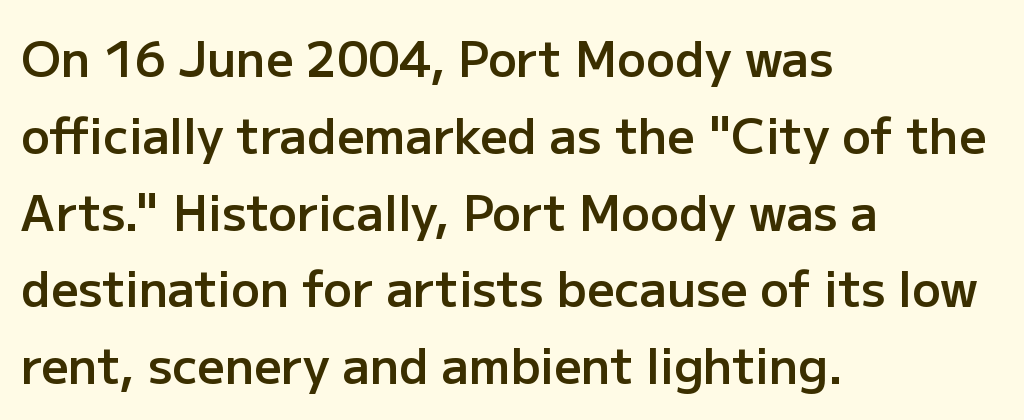
Q: Is the text bold? A: Semi-bold.
Q: Is the text italic (slanted)? A: No, it is upright.
Q: Is the typeface a serif or a sans-serif typeface? A: Sans-serif.
Q: Is the text underlined? A: No.
Q: How is the paragraph aligned? A: Left-aligned.
Q: Is the spacing between letters normal or unusually wide? A: Normal.
Q: Is the spacing between lines tight, normal or loose? A: Normal.
Q: Width (condensed, normal, or wide)? A: Normal.
Q: Stroke contrast? A: Low.
Q: x-height? A: Medium.
Q: Monospaced? A: No.
